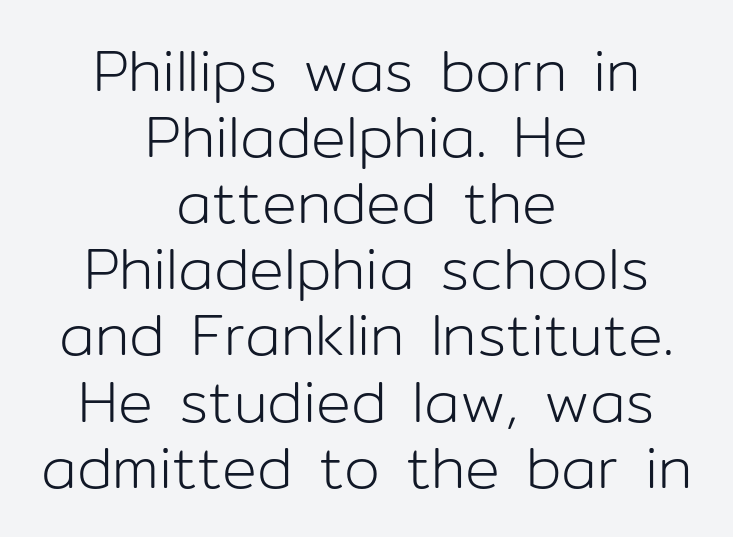
The image shows 58 px light sans-serif type, upright; set centered, tight line spacing (1.14x), normal letter spacing, not underlined; low stroke contrast and a medium x-height.
